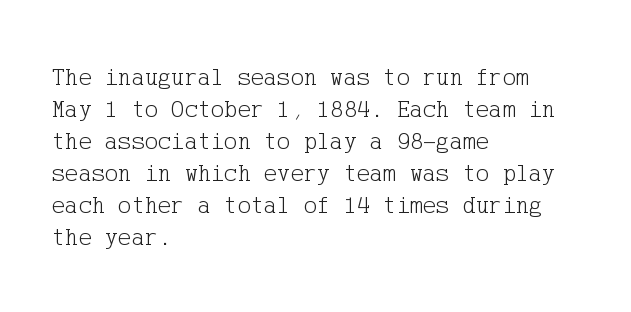
{"italic": "no", "bold": "no", "underline": "no", "align": "left", "line_spacing": "normal", "line_spacing_ratio": 1.28, "letter_spacing": "normal", "letter_spacing_em": 0.0, "glyph_px": 25}
